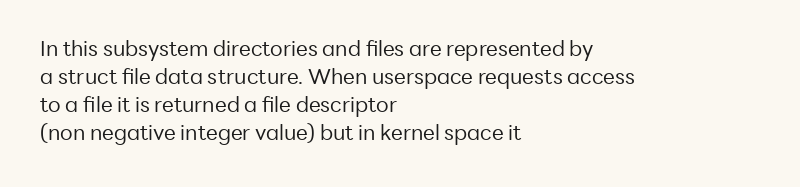
{"italic": "no", "bold": "no", "underline": "no", "align": "left", "line_spacing": "normal", "line_spacing_ratio": 1.34, "letter_spacing": "normal", "letter_spacing_em": 0.0, "glyph_px": 21}
